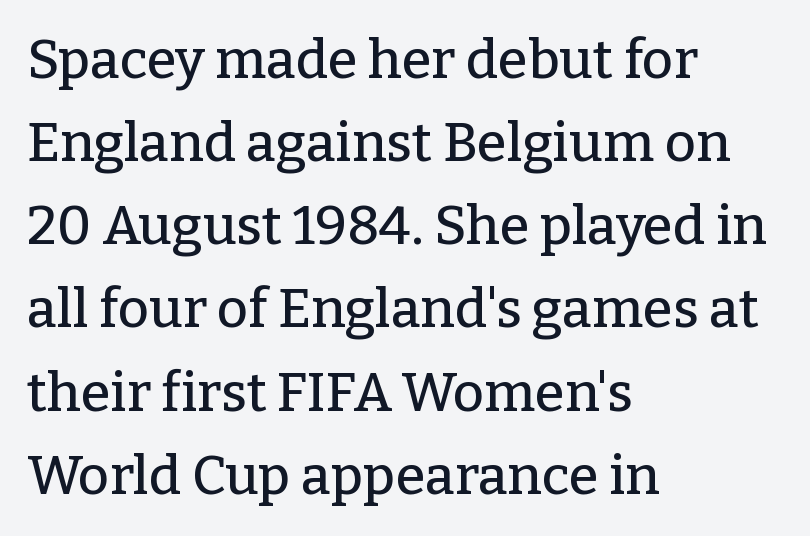
Posture: vertical. The space between consecutive lines is moderate. Each letter keeps its own natural width here, so spacing adapts to shape. The ragged edge is on the right, which tells us the setting is flush left. A clean baseline with only descenders dipping below it. The horizontal fit of the characters is conventional and even.
